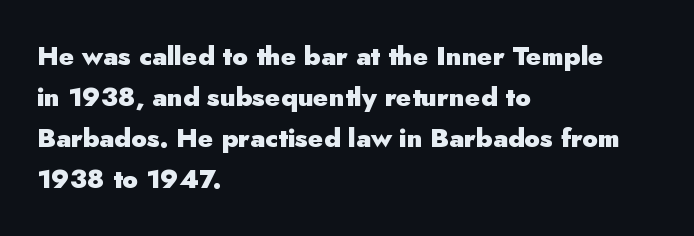
{"italic": "no", "bold": "yes", "underline": "no", "align": "left", "line_spacing": "normal", "line_spacing_ratio": 1.58, "letter_spacing": "normal", "letter_spacing_em": 0.0, "glyph_px": 26}
